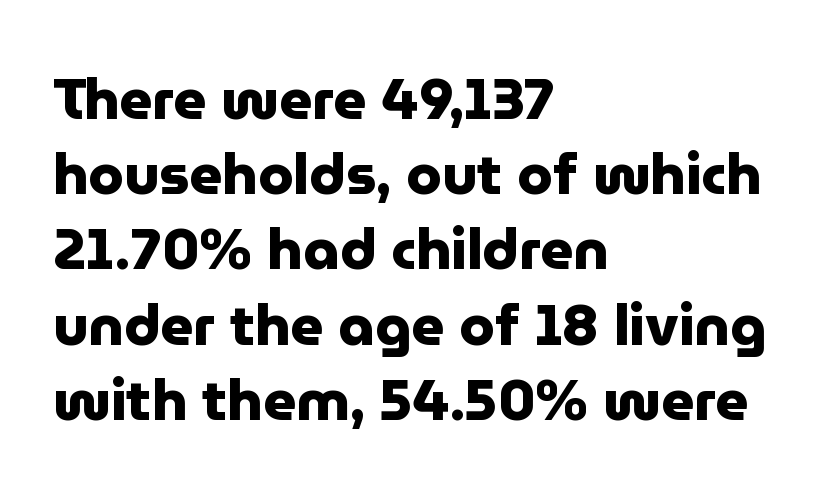
Type without underlining. The letters are bold, with thick, heavy strokes. The lines are quadded left. The rendering keeps characters at their native spacing.
